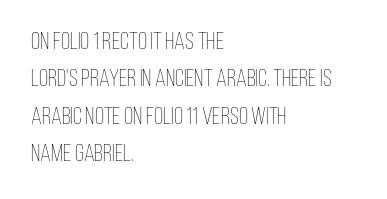
Q: Is the text bold? A: No.
Q: Is the text italic (slanted)? A: No, it is upright.
Q: Is the text underlined? A: No.
Q: How is the paragraph aligned? A: Left-aligned.
Q: Is the spacing between letters normal or unusually wide? A: Normal.
Q: Is the spacing between lines tight, normal or loose? A: Normal.
